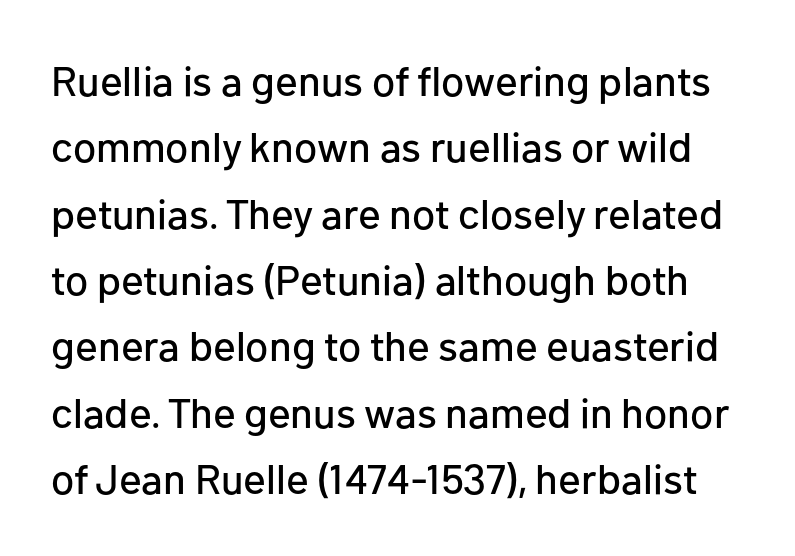
The letters advance in unequal steps, a hallmark of proportional type. These lines keep a tight, regular rhythm from letter to letter. This rendering employs a face without finishing strokes, i.e., a sans-serif. A clean baseline with only descenders dipping below it. Upright lettering throughout.
